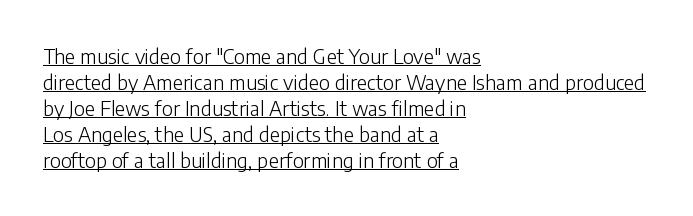
Q: Is the text bold? A: No.
Q: Is the text italic (slanted)? A: No, it is upright.
Q: Is the text underlined? A: Yes.
Q: How is the paragraph aligned? A: Left-aligned.
Q: Is the spacing between letters normal or unusually wide? A: Normal.
Q: Is the spacing between lines tight, normal or loose? A: Normal.
